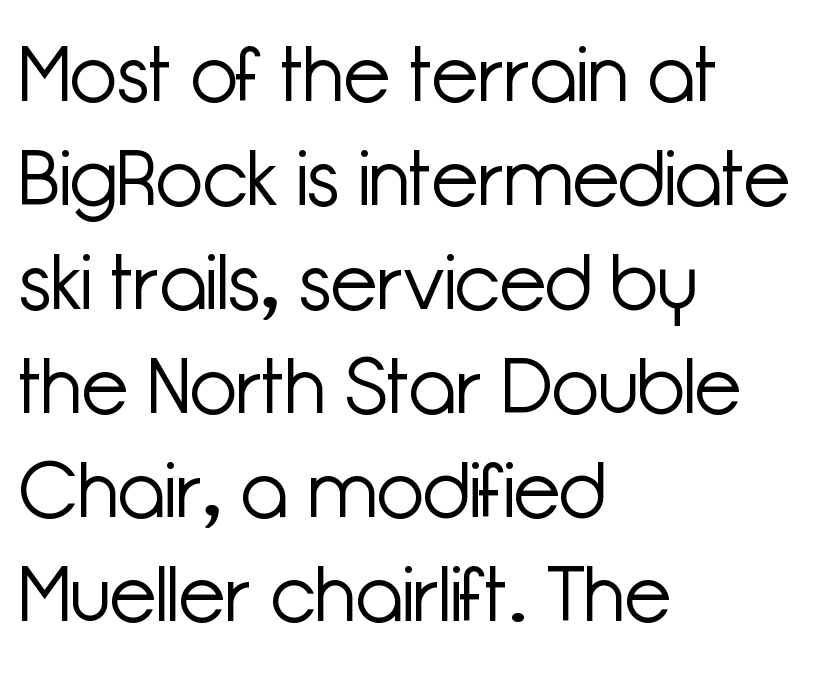
Q: Is the text bold? A: No.
Q: Is the text italic (slanted)? A: No, it is upright.
Q: Is the typeface a serif or a sans-serif typeface? A: Sans-serif.
Q: Is the text underlined? A: No.
Q: How is the paragraph aligned? A: Left-aligned.
Q: Is the spacing between letters normal or unusually wide? A: Normal.
Q: Is the spacing between lines tight, normal or loose? A: Normal.
Q: Width (condensed, normal, or wide)? A: Normal.
Q: Stroke contrast? A: Low.
Q: x-height? A: Medium.
Q: Monospaced? A: No.
